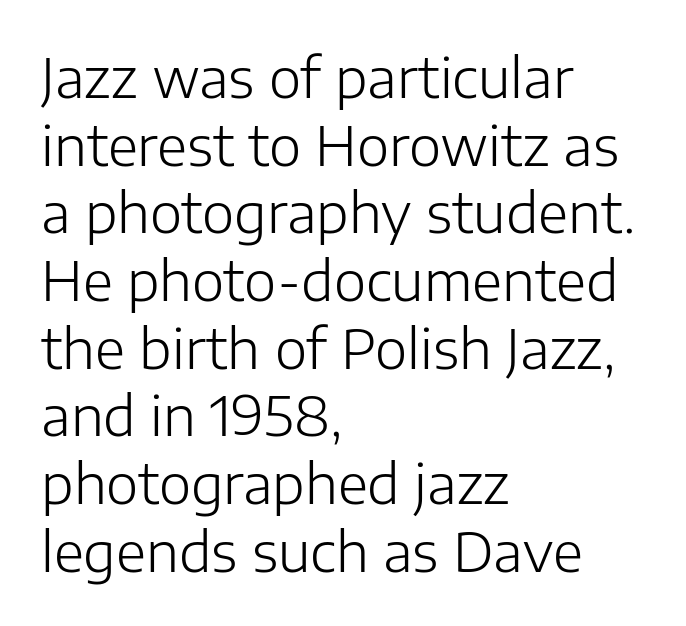
Q: Is the text bold? A: No.
Q: Is the text italic (slanted)? A: No, it is upright.
Q: Is the typeface a serif or a sans-serif typeface? A: Sans-serif.
Q: Is the text underlined? A: No.
Q: How is the paragraph aligned? A: Left-aligned.
Q: Is the spacing between letters normal or unusually wide? A: Normal.
Q: Width (condensed, normal, or wide)? A: Normal.
Q: Stroke contrast? A: Low.
Q: x-height? A: Medium.
Q: Monospaced? A: No.
